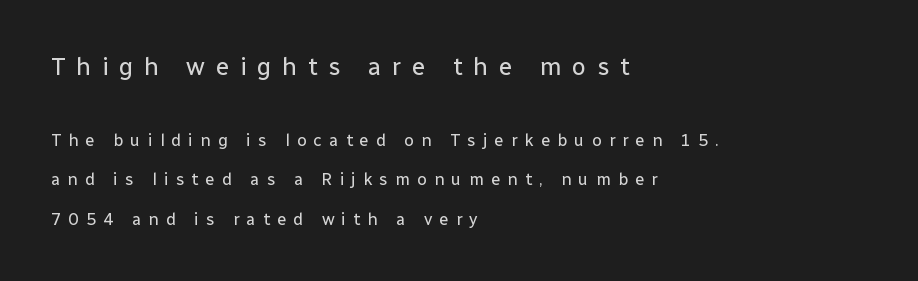
Block one is the big one; block two sits smaller underneath. This is roman type, the default non-slanted kind. Airy leading. The lines are quadded left. The tracking reads as deliberately expanded to a designer's eye.
